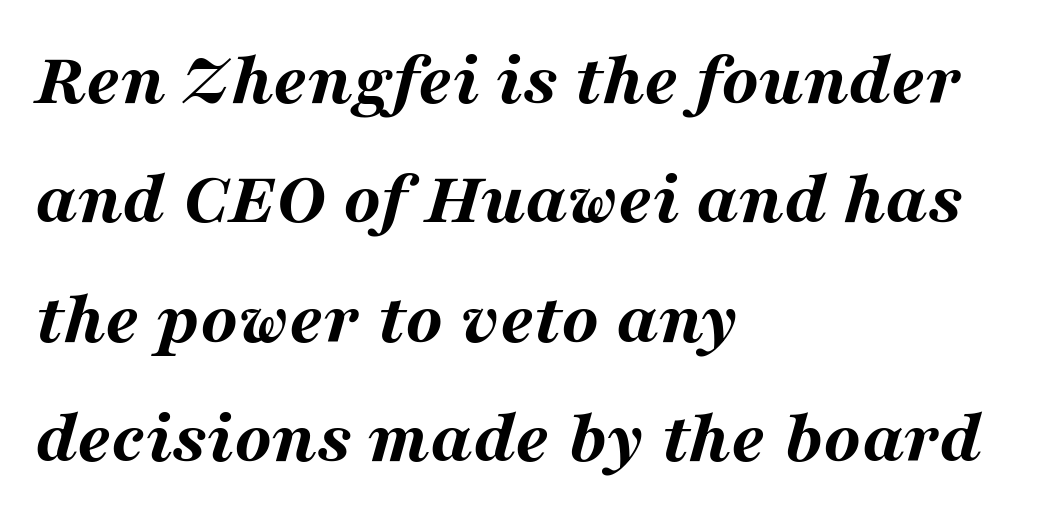
{"italic": "yes", "lean": "right", "slant_degrees": 16, "bold": "yes", "weight": "bold", "width": "wide", "stroke_contrast": "medium", "x_height": "medium", "monospaced": "no", "underline": "no", "align": "left", "line_spacing": "normal", "line_spacing_ratio": 1.57, "letter_spacing": "normal", "letter_spacing_em": 0.0, "glyph_px": 76}
